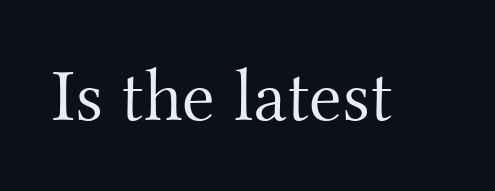
Q: Is the text bold? A: No.
Q: Is the text italic (slanted)? A: No, it is upright.
Q: Is the typeface a serif or a sans-serif typeface? A: Serif.
Q: Is the text underlined? A: No.
Q: Is the spacing between letters normal or unusually wide? A: Normal.
Q: Width (condensed, normal, or wide)? A: Normal.
Q: Stroke contrast? A: Medium.
Q: x-height? A: Small.
Q: Monospaced? A: No.
